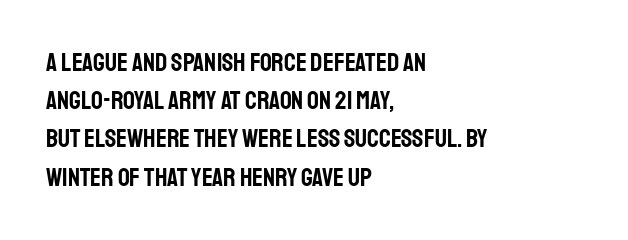
The image shows 26 px text type, upright; set left-aligned, normal line spacing (1.47x), normal letter spacing, not underlined.
